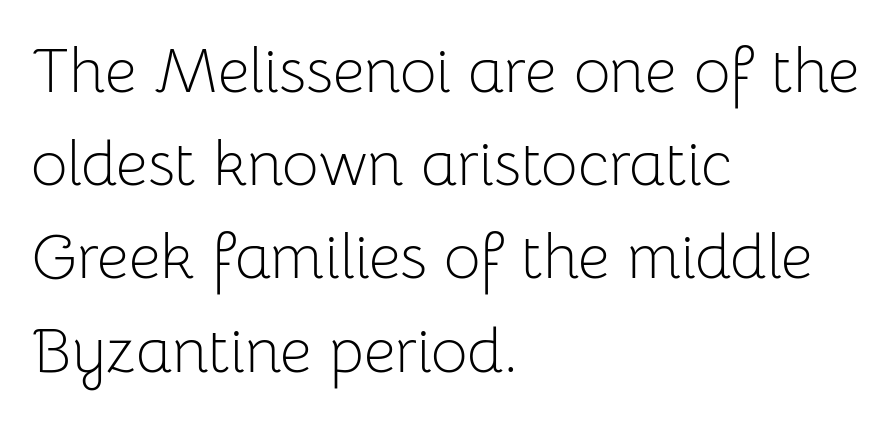
The font family rendered here belongs to the sans-serif group. Line starts are locked; line ends wander. Each stroke keeps to a modest, everyday thickness or less. The zone under the glyphs is completely vacant. The face used here is proportionally spaced, like ordinary book or web type. Characters remain perfectly vertical along every line.
